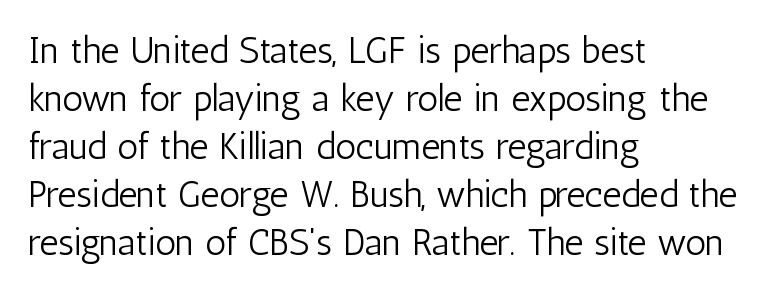
{"serif": "no", "italic": "no", "bold": "no", "weight": "light", "width": "condensed", "stroke_contrast": "low", "x_height": "medium", "monospaced": "no", "underline": "no", "align": "left", "line_spacing": "normal", "line_spacing_ratio": 1.3, "letter_spacing": "normal", "letter_spacing_em": 0.0, "glyph_px": 37}
